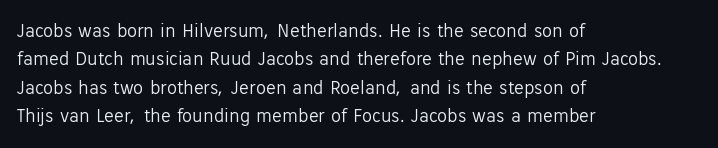
Glyph-to-glyph distance matches everyday printed text. One glance says typical: line gaps are just what's usual. A bare baseline throughout the passage. Does the lettering tilt? It doesn't — this is upright.
